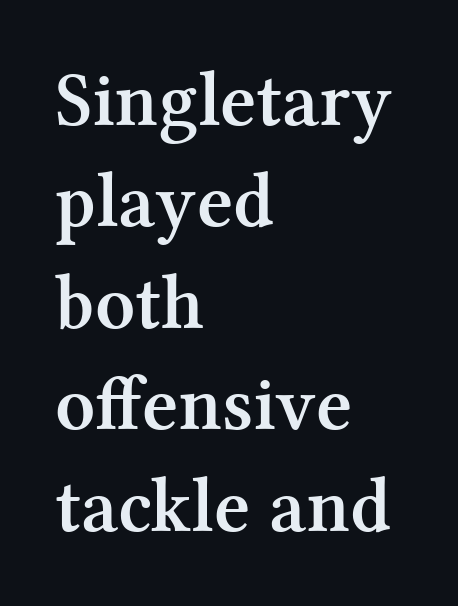
{"serif": "yes", "italic": "no", "bold": "yes", "weight": "semibold", "width": "normal", "stroke_contrast": "medium", "x_height": "medium", "monospaced": "no", "underline": "no", "align": "left", "line_spacing": "normal", "line_spacing_ratio": 1.3, "letter_spacing": "normal", "letter_spacing_em": 0.0, "glyph_px": 78}
